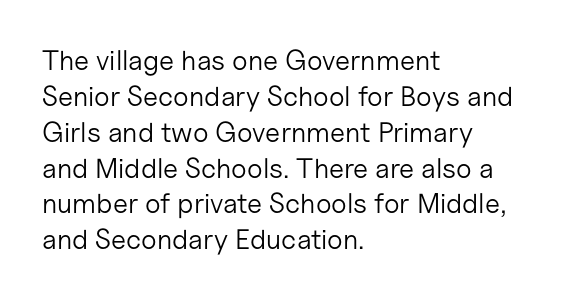
A sans-serif font was chosen for this passage. Underline: absent. Think of a printed novel: that variable character pitch is what you see here. The typography opts for an upright posture over an oblique one. One glance says typical: line gaps are just what's usual. The typeface has the unassuming heft of standard copy or less.
